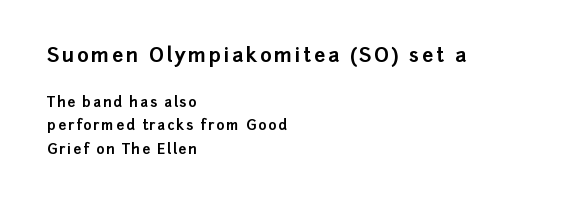
The image shows 20 px bold type, upright; set left-aligned, normal line spacing (1.66x), not underlined; the first (top) block is 1.43x larger.
